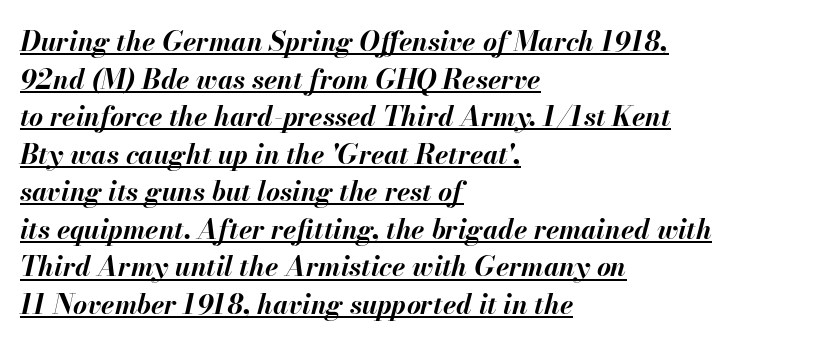
{"italic": "yes", "lean": "right", "slant_degrees": 13, "bold": "yes", "underline": "yes", "align": "left", "line_spacing": "normal", "line_spacing_ratio": 1.39, "letter_spacing": "normal", "letter_spacing_em": 0.0, "glyph_px": 27}
